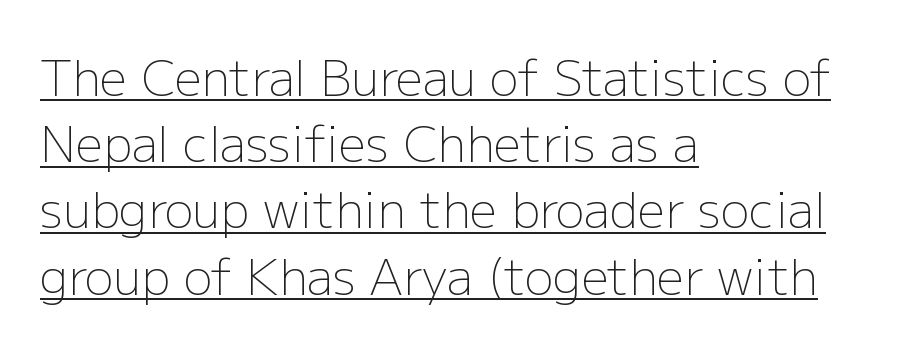
{"serif": "no", "italic": "no", "bold": "no", "weight": "light", "width": "normal", "stroke_contrast": "low", "x_height": "medium", "monospaced": "no", "underline": "yes", "align": "left", "line_spacing": "normal", "line_spacing_ratio": 1.38, "letter_spacing": "normal", "letter_spacing_em": 0.0, "glyph_px": 48}
